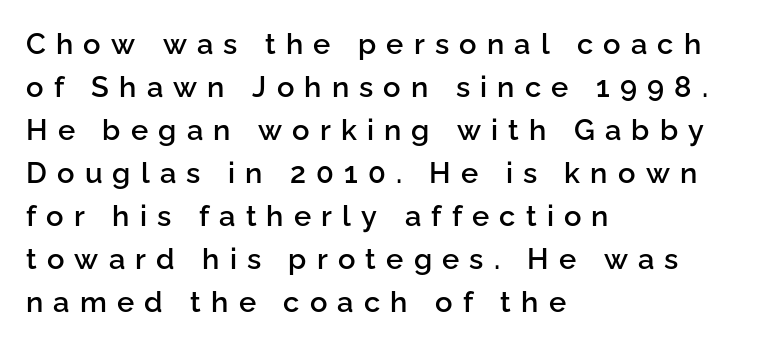
Q: Is the text bold? A: Semi-bold.
Q: Is the text italic (slanted)? A: No, it is upright.
Q: Is the typeface a serif or a sans-serif typeface? A: Sans-serif.
Q: Is the text underlined? A: No.
Q: How is the paragraph aligned? A: Left-aligned.
Q: Is the spacing between letters normal or unusually wide? A: Unusually wide.
Q: Is the spacing between lines tight, normal or loose? A: Normal.
Q: Width (condensed, normal, or wide)? A: Normal.
Q: Stroke contrast? A: Low.
Q: x-height? A: Medium.
Q: Monospaced? A: No.
